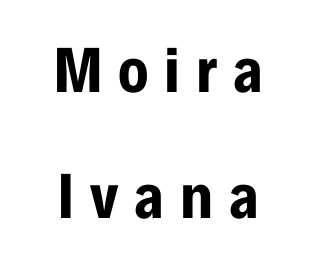
The image shows 64 px bold, condensed sans-serif type, upright; set centered, loose line spacing (1.97x), unusually wide letter spacing (+0.25 em), not underlined; low stroke contrast and a medium x-height.
